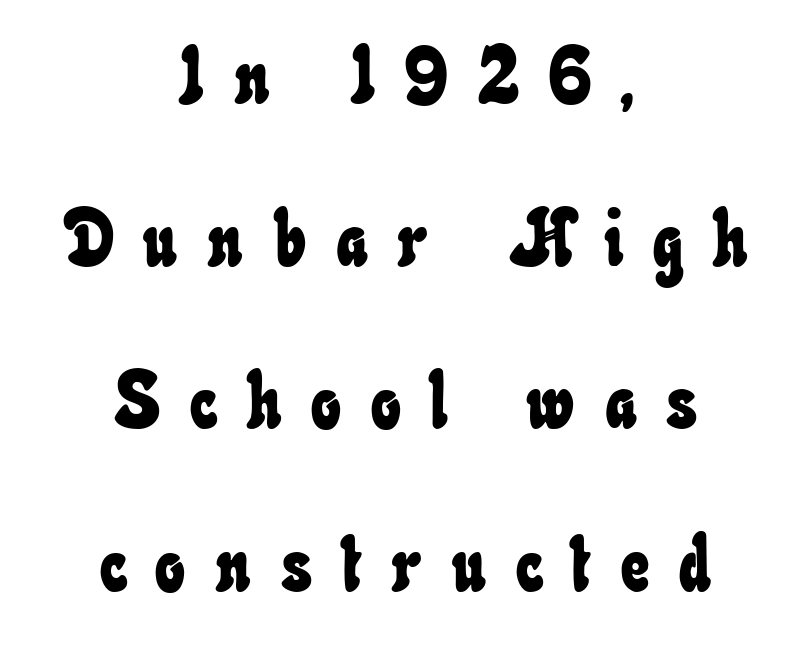
The image shows 79 px condensed type; set centered, loose line spacing (2.06x), unusually wide letter spacing (+0.38 em), not underlined; low stroke contrast and a small x-height.
